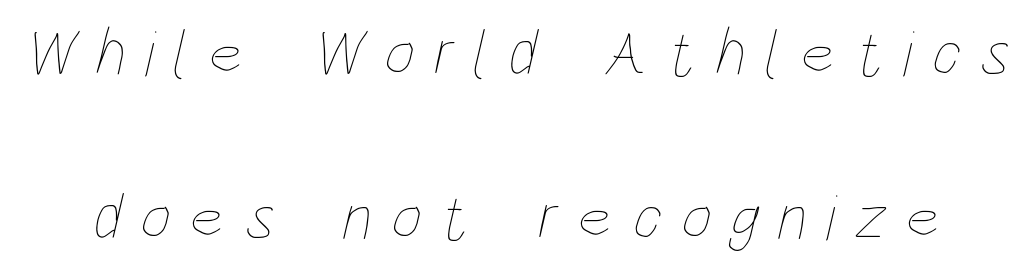
{"bold": "no", "weight": "thin", "width": "condensed", "stroke_contrast": "low", "x_height": "large", "monospaced": "no", "underline": "no", "line_spacing": "loose", "line_spacing_ratio": 2.48, "letter_spacing": "wide", "letter_spacing_em": 0.3, "glyph_px": 66}
